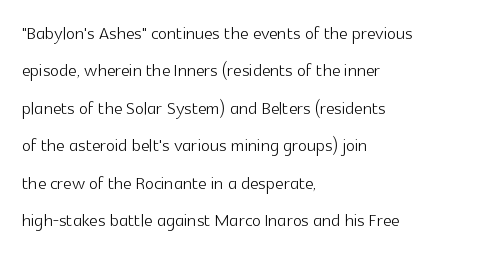
Evenly set lines give the paragraph a standard silhouette. Here the glyphs are tracked normally, forming tight word shapes. Rule under the text: the space is simply empty. Italic? Not at all — the glyphs are vertical. These glyphs show unthickened strokes, regular width or finer.
